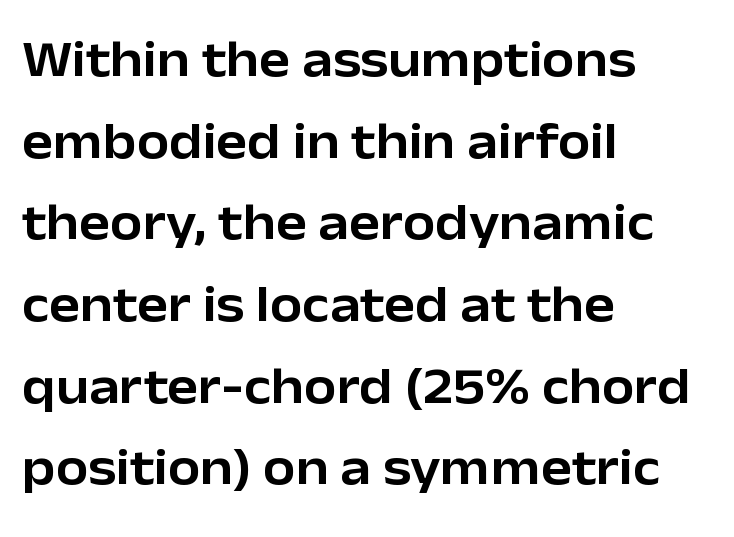
{"serif": "no", "italic": "no", "width": "normal", "stroke_contrast": "low", "x_height": "medium", "monospaced": "no", "underline": "no", "align": "left", "line_spacing": "normal", "line_spacing_ratio": 1.57, "letter_spacing": "normal", "letter_spacing_em": 0.0, "glyph_px": 52}
